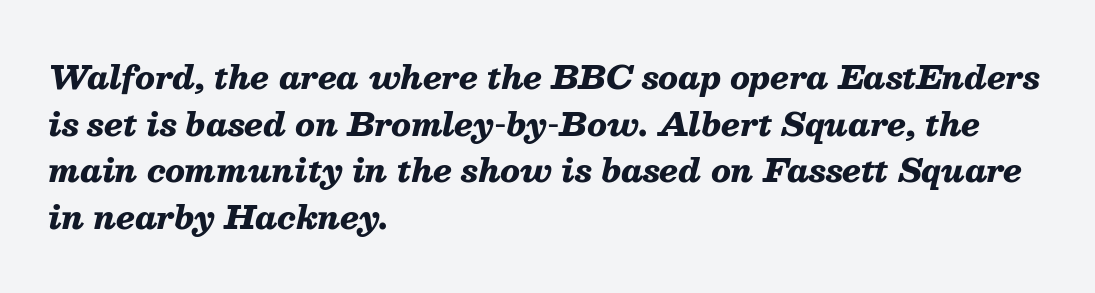
Q: Is the text bold? A: Yes.
Q: Is the text italic (slanted)? A: Yes, it leans right by about 13 degrees.
Q: Is the text underlined? A: No.
Q: How is the paragraph aligned? A: Left-aligned.
Q: Is the spacing between letters normal or unusually wide? A: Normal.
Q: Is the spacing between lines tight, normal or loose? A: Normal.
Q: Width (condensed, normal, or wide)? A: Normal.
Q: Stroke contrast? A: Medium.
Q: x-height? A: Medium.
Q: Monospaced? A: No.
